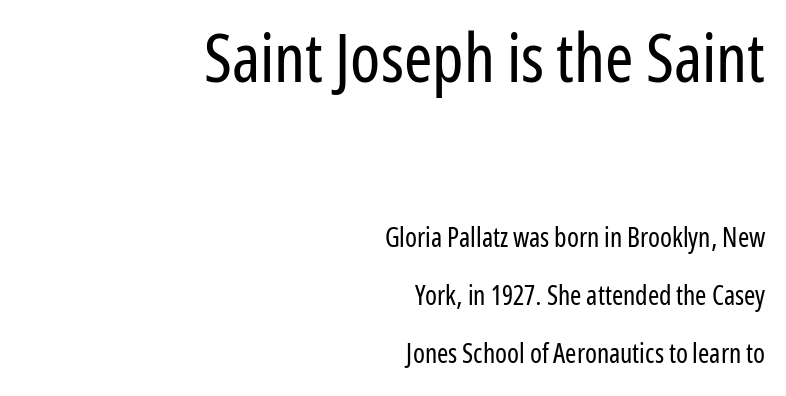
{"serif": "no", "italic": "no", "bold": "no", "weight": "regular", "width": "condensed", "stroke_contrast": "low", "x_height": "medium", "monospaced": "no", "underline": "no", "align": "right", "line_spacing": "loose", "line_spacing_ratio": 2.15, "letter_spacing": "normal", "letter_spacing_em": 0.0, "larger_block": "first", "size_ratio": 2.52, "glyph_px": 68}
